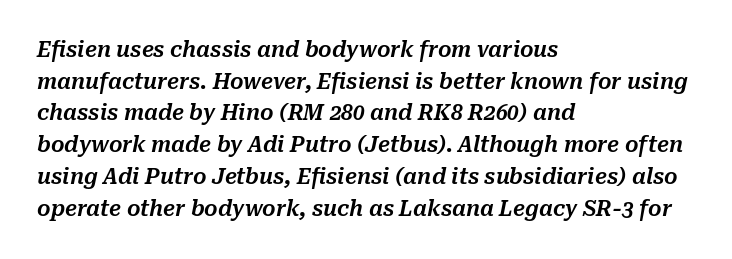
Q: Is the text italic (slanted)? A: Yes, it leans right by about 10 degrees.
Q: Is the text underlined? A: No.
Q: How is the paragraph aligned? A: Left-aligned.
Q: Is the spacing between letters normal or unusually wide? A: Normal.
Q: Is the spacing between lines tight, normal or loose? A: Normal.
